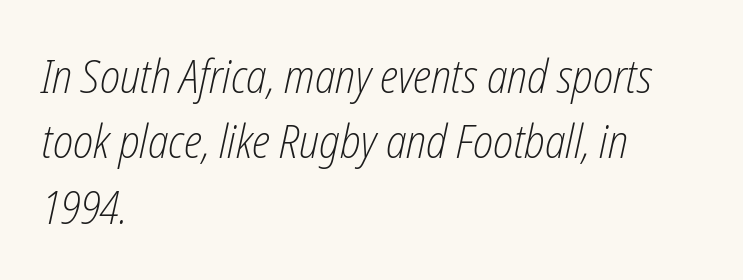
The image shows 47 px light, condensed type, italic (leaning right); set left-aligned, normal line spacing (1.39x), normal letter spacing, not underlined; low stroke contrast and a medium x-height.
